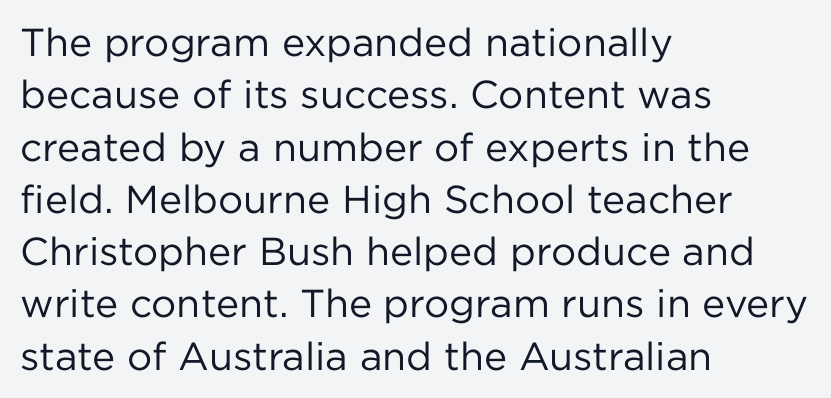
The image shows 39 px regular-weight sans-serif type, upright; set left-aligned, normal line spacing (1.34x), normal letter spacing, not underlined; low stroke contrast and a medium x-height.
